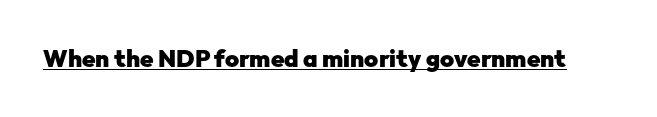
Students, observe the line beneath the letters — that is underlining. Upright lettering throughout. Summary of weight: heavy, a full bold. Here the glyphs are tracked normally, forming tight word shapes.
